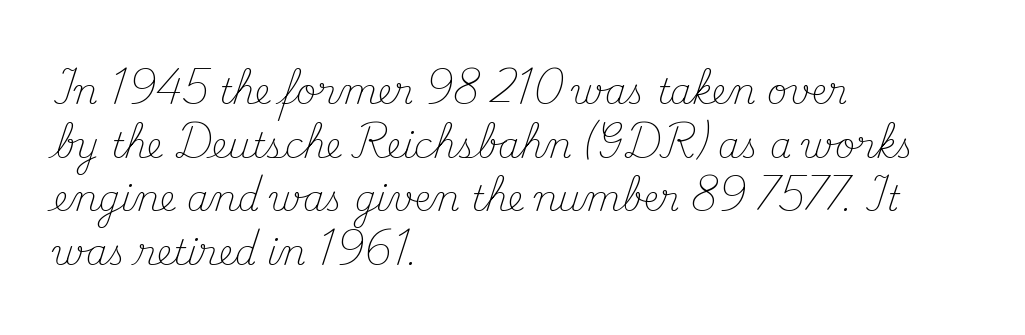
Ink coverage per letter is moderate at most. Compared with typical body copy, the letter spacing here is the same. Each row of text sits above clean, open space. These lines are rendered in a variable-pitch font. Line beginnings align vertically; line endings do not.
